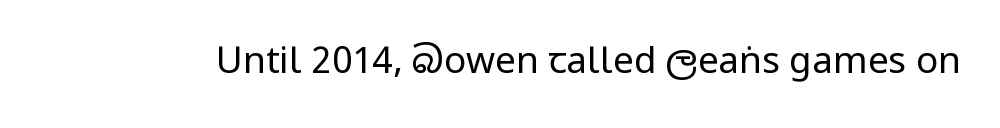
The image shows 37 px regular-weight, condensed sans-serif type, upright; set normal letter spacing, not underlined; low stroke contrast.
